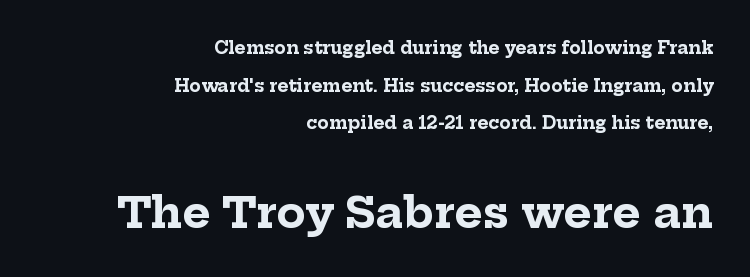
{"serif": "yes", "italic": "no", "bold": "yes", "weight": "bold", "width": "normal", "stroke_contrast": "low", "x_height": "medium", "monospaced": "no", "underline": "no", "align": "right", "line_spacing": "loose", "line_spacing_ratio": 2.22, "letter_spacing": "normal", "letter_spacing_em": 0.0, "larger_block": "second", "size_ratio": 2.53, "glyph_px": 43}
